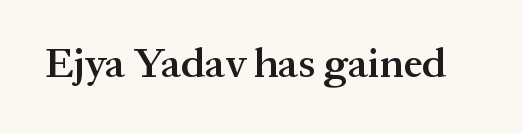
The image shows 42 px semibold serif type, upright; set normal letter spacing, not underlined; medium stroke contrast and a medium x-height.
